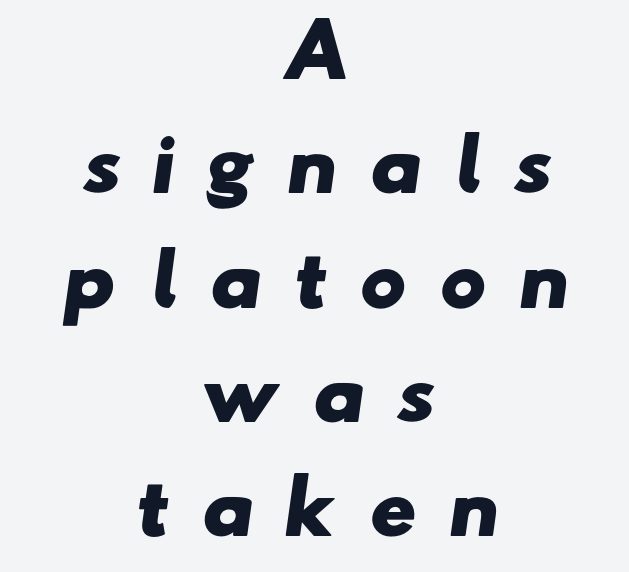
Q: Is the text bold? A: Yes.
Q: Is the typeface a serif or a sans-serif typeface? A: Sans-serif.
Q: Is the text underlined? A: No.
Q: How is the paragraph aligned? A: Centered.
Q: Is the spacing between letters normal or unusually wide? A: Unusually wide.
Q: Is the spacing between lines tight, normal or loose? A: Normal.
Q: Width (condensed, normal, or wide)? A: Wide.
Q: Stroke contrast? A: Low.
Q: x-height? A: Small.
Q: Monospaced? A: No.
